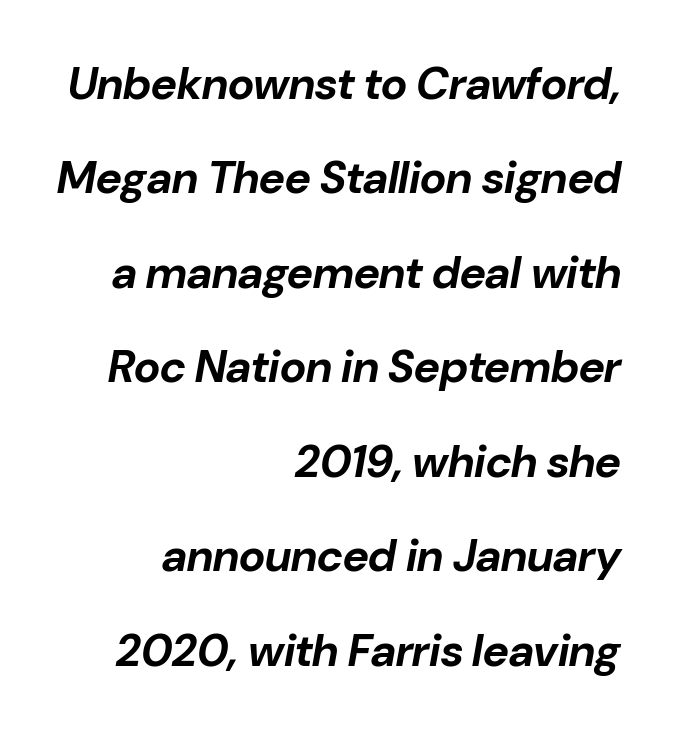
Rule under the text: the space is simply empty. Standard letterfit; no display-style spreading of the glyphs. Do the characters align in a grid? No, the font is proportional. If you measured baseline to baseline, you'd find a long distance.
